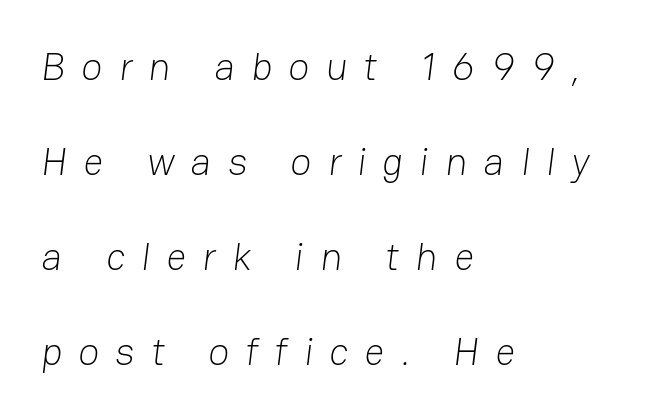
{"serif": "no", "bold": "no", "weight": "light", "width": "normal", "stroke_contrast": "low", "x_height": "medium", "monospaced": "no", "underline": "no", "align": "left", "line_spacing": "loose", "line_spacing_ratio": 2.44, "letter_spacing": "wide", "letter_spacing_em": 0.42, "glyph_px": 39}
